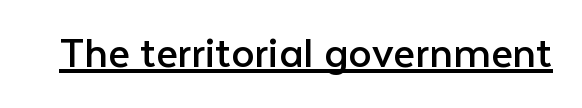
The image shows 47 px regular-weight sans-serif type, upright; set normal letter spacing, underlined; low stroke contrast and a medium x-height.
